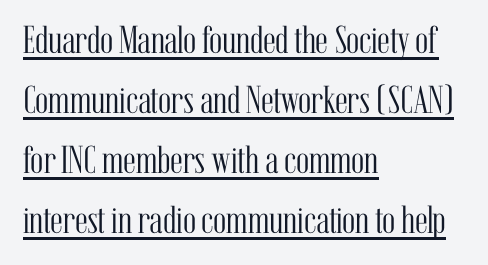
Emphasis is given by a line drawn under the lettering. Caption: standard tracking, unaltered. The rows are spaced the way most documents space them. A roman cut, with each character standing at attention. Caption: multi-line text, flush left, ragged right.
